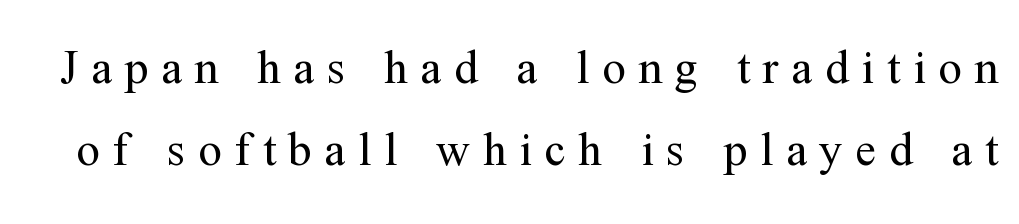
Note the varied advance widths — an 'i' is clearly narrower than an 'm'. The designer went with a serif here, giving each stem small feet. Beneath every word, the page is bare. Tracking value appears strongly positive — letters spread wide. Letters have the restrained weight of plain body copy at most. The letters stand straight up with perfectly vertical stems.
